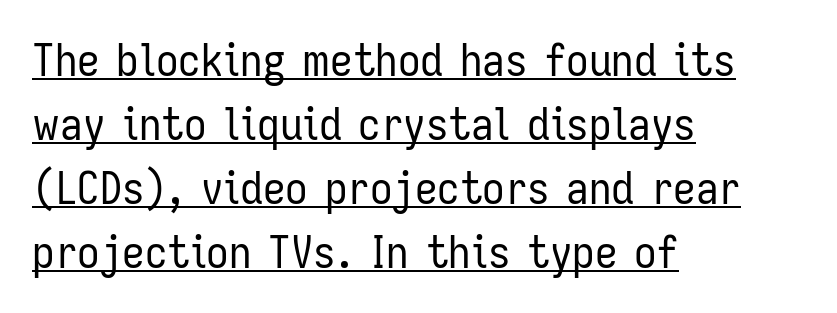
Q: Is the text bold? A: No.
Q: Is the text italic (slanted)? A: No, it is upright.
Q: Is the typeface a serif or a sans-serif typeface? A: Sans-serif.
Q: Is the text underlined? A: Yes.
Q: How is the paragraph aligned? A: Left-aligned.
Q: Is the spacing between letters normal or unusually wide? A: Normal.
Q: Is the spacing between lines tight, normal or loose? A: Normal.
Q: Width (condensed, normal, or wide)? A: Condensed.
Q: Stroke contrast? A: Low.
Q: x-height? A: Medium.
Q: Monospaced? A: No.
